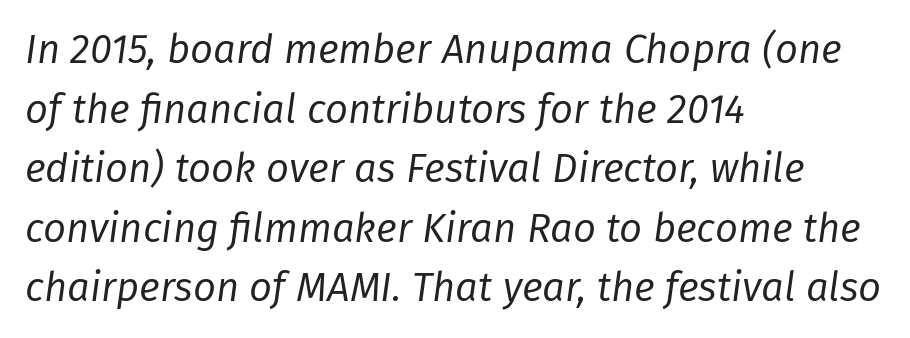
The image shows 40 px regular-weight type, italic (leaning right); set left-aligned, normal line spacing (1.49x), normal letter spacing, not underlined; low stroke contrast and a medium x-height.
